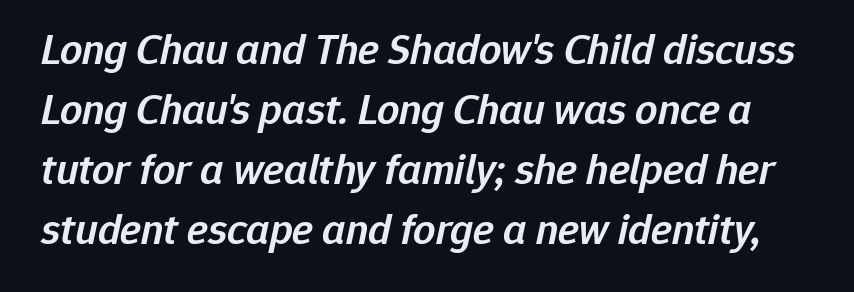
The image shows 44 px semibold type, italic (leaning right); set normal line spacing (1.36x), normal letter spacing, not underlined; low stroke contrast and a medium x-height.
